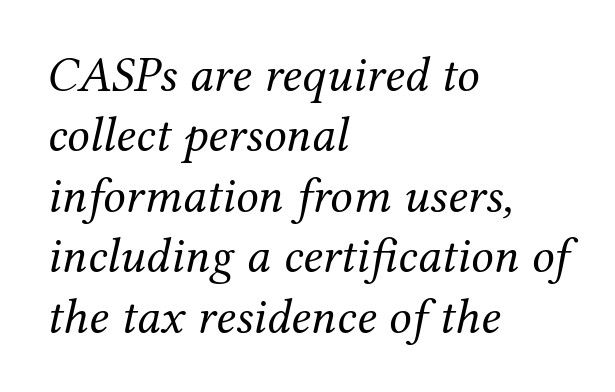
What stands out about the letter spacing? Nothing — it is the standard amount. You can tell from the footed stems that serif type was used. Note the varied advance widths — an 'i' is clearly narrower than an 'm'. Horizontally, the lines are justified to the leading edge only. Letters have the restrained weight of plain body copy at most.
